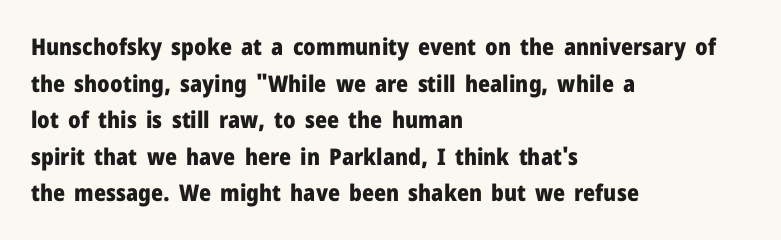
{"italic": "no", "bold": "yes", "underline": "no", "align": "left", "line_spacing": "normal", "line_spacing_ratio": 1.59, "letter_spacing": "normal", "letter_spacing_em": 0.0, "glyph_px": 23}
